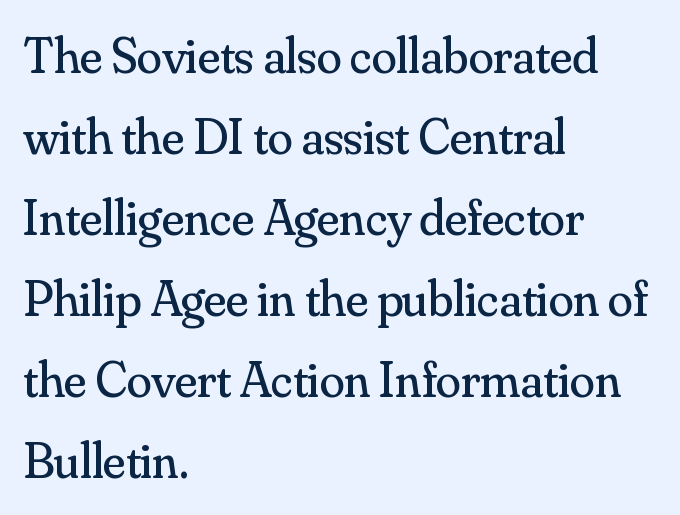
The image shows 51 px regular-weight serif type, upright; set left-aligned, normal line spacing (1.59x), normal letter spacing, not underlined; medium stroke contrast and a small x-height.
